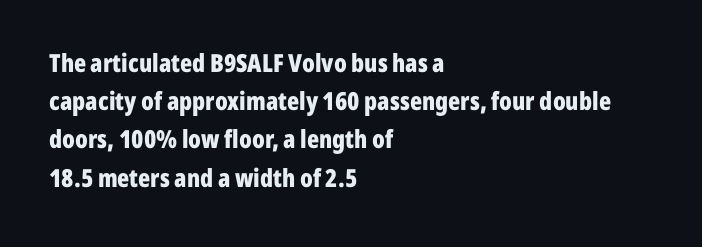
Q: Is the text bold? A: Yes.
Q: Is the text italic (slanted)? A: No, it is upright.
Q: Is the text underlined? A: No.
Q: How is the paragraph aligned? A: Left-aligned.
Q: Is the spacing between letters normal or unusually wide? A: Normal.
Q: Is the spacing between lines tight, normal or loose? A: Normal.
